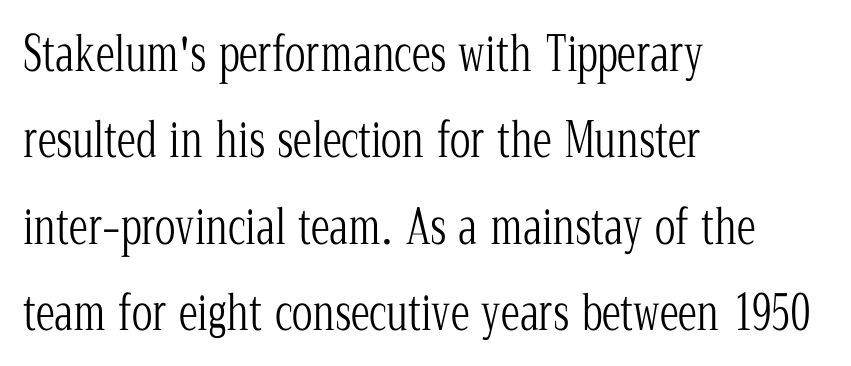
The image shows 48 px light, condensed serif type, upright; set left-aligned, line spacing 1.8x, normal letter spacing, not underlined; low stroke contrast and a medium x-height.
